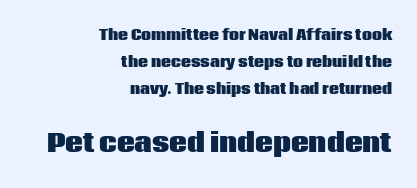
Q: Is the text bold? A: Yes.
Q: Is the text italic (slanted)? A: No, it is upright.
Q: Is the text underlined? A: No.
Q: How is the paragraph aligned? A: Right-aligned.
Q: Is the spacing between letters normal or unusually wide? A: Normal.
Q: Is the spacing between lines tight, normal or loose? A: Loose.
Q: Which block of text is set in a larger size, the first (top) or the second (bottom)? A: The second (bottom) one.
